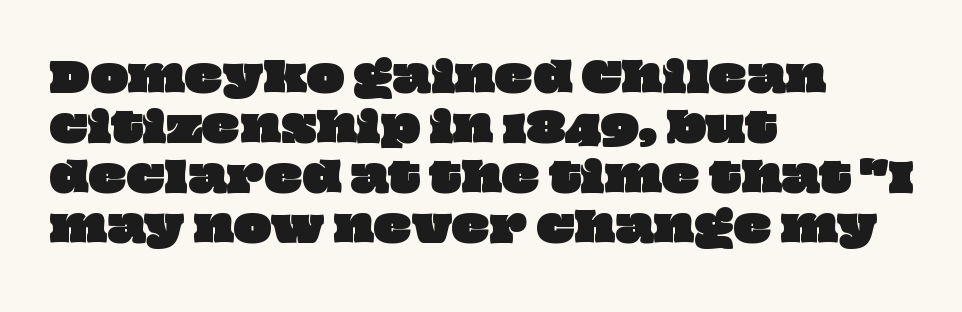
{"width": "wide", "stroke_contrast": "low", "x_height": "large", "monospaced": "no", "underline": "no", "align": "left", "line_spacing": "normal", "line_spacing_ratio": 1.25, "letter_spacing": "normal", "letter_spacing_em": 0.0, "glyph_px": 40}
